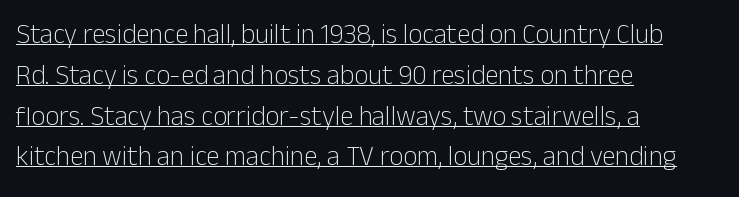
{"italic": "no", "bold": "no", "underline": "yes", "align": "left", "line_spacing": "normal", "line_spacing_ratio": 1.51, "letter_spacing": "normal", "letter_spacing_em": 0.0, "glyph_px": 27}
